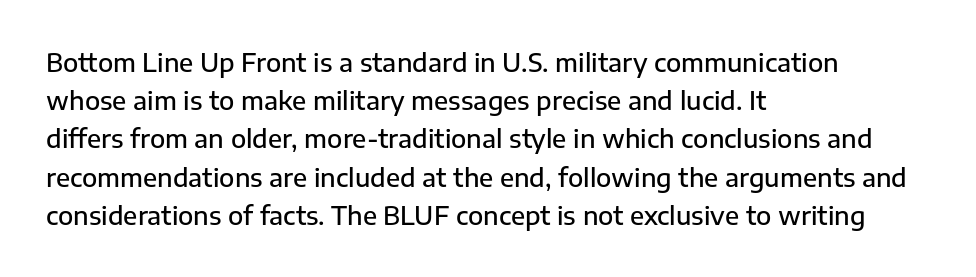
Q: Is the text bold? A: Semi-bold.
Q: Is the text italic (slanted)? A: No, it is upright.
Q: Is the text underlined? A: No.
Q: How is the paragraph aligned? A: Left-aligned.
Q: Is the spacing between letters normal or unusually wide? A: Normal.
Q: Is the spacing between lines tight, normal or loose? A: Normal.
